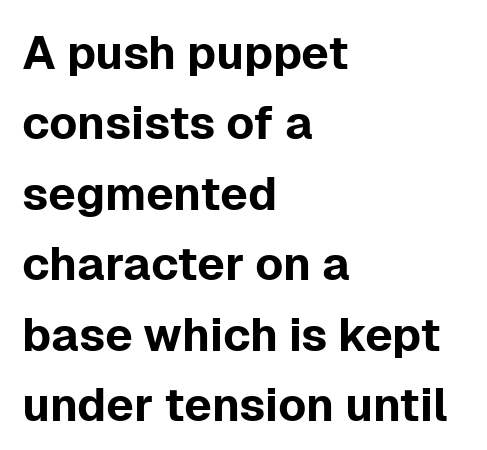
The image shows 46 px sans-serif type, upright; set left-aligned, normal line spacing (1.53x), normal letter spacing, not underlined; low stroke contrast and a medium x-height.
